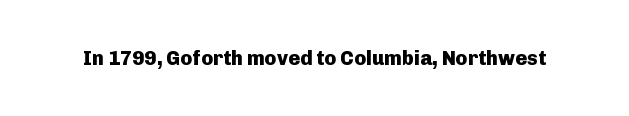
{"italic": "no", "bold": "yes", "underline": "no", "letter_spacing": "normal", "letter_spacing_em": 0.0, "glyph_px": 20}
